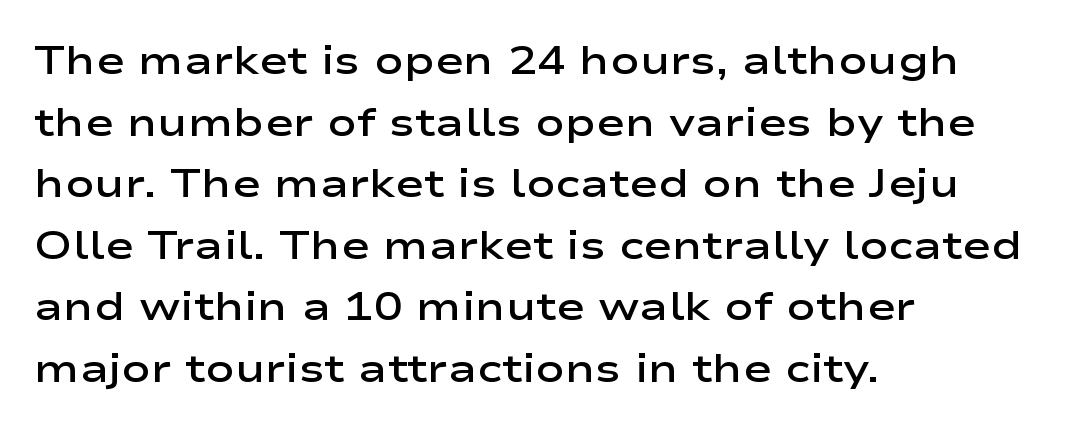
The image shows 39 px semibold, wide sans-serif type, upright; set left-aligned, normal line spacing (1.58x), normal letter spacing, not underlined; low stroke contrast and a medium x-height.
